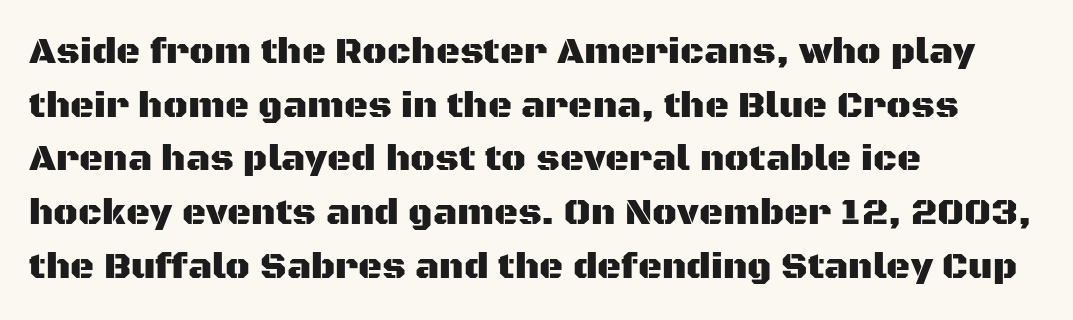
The image shows 37 px sans-serif type, upright; set left-aligned, normal line spacing (1.45x), normal letter spacing, not underlined; medium stroke contrast and a large x-height.
